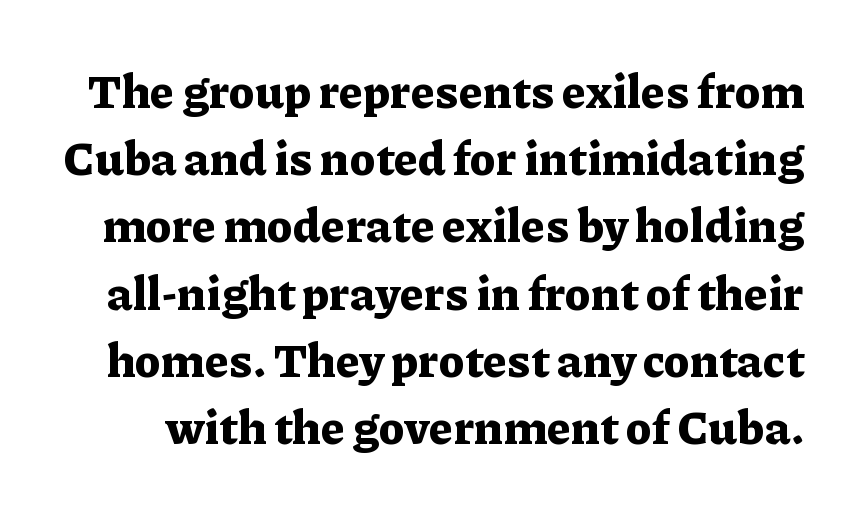
{"serif": "yes", "italic": "no", "bold": "yes", "weight": "bold", "width": "normal", "stroke_contrast": "low", "x_height": "medium", "monospaced": "no", "underline": "no", "line_spacing": "normal", "line_spacing_ratio": 1.43, "letter_spacing": "normal", "letter_spacing_em": 0.0, "glyph_px": 47}
